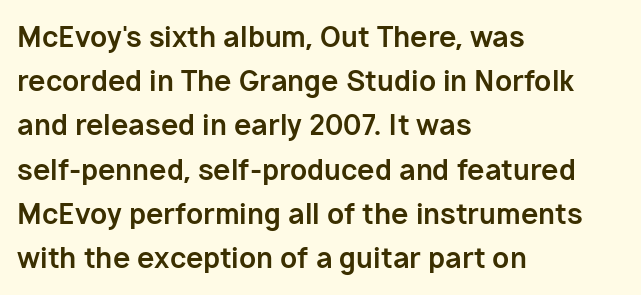
The font is running at its bold setting. Posture: upright roman. The vertical gap from one line to the next is medium. Observe the absence of serifs on each vertical stroke in this sample. These lines are rendered in a variable-pitch font.
